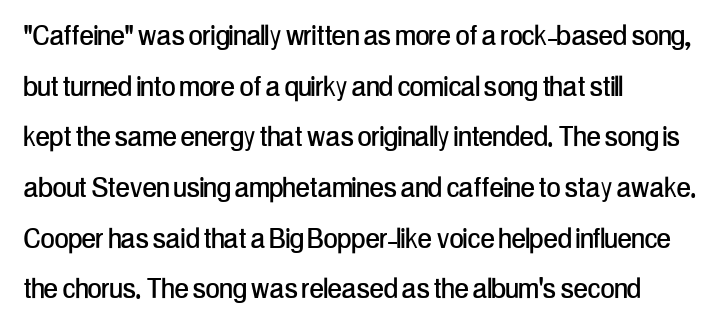
Q: Is the text italic (slanted)? A: No, it is upright.
Q: Is the typeface a serif or a sans-serif typeface? A: Sans-serif.
Q: Is the text underlined? A: No.
Q: How is the paragraph aligned? A: Left-aligned.
Q: Is the spacing between letters normal or unusually wide? A: Normal.
Q: Is the spacing between lines tight, normal or loose? A: Normal.
Q: Width (condensed, normal, or wide)? A: Condensed.
Q: Stroke contrast? A: Low.
Q: x-height? A: Medium.
Q: Monospaced? A: No.
